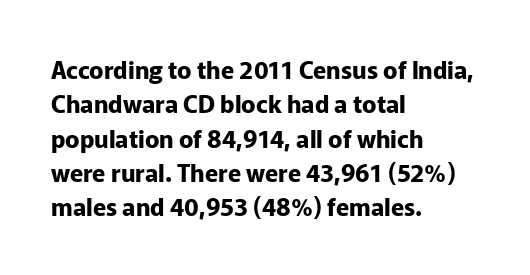
Q: Is the text bold? A: Yes.
Q: Is the text italic (slanted)? A: No, it is upright.
Q: Is the text underlined? A: No.
Q: How is the paragraph aligned? A: Left-aligned.
Q: Is the spacing between letters normal or unusually wide? A: Normal.
Q: Is the spacing between lines tight, normal or loose? A: Normal.
